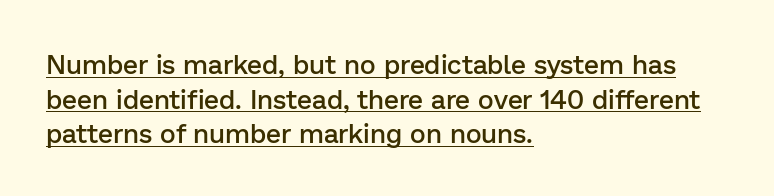
The letters stand straight up with perfectly vertical stems. This rendering leaves character spacing at its baseline value. The rows are spaced the way most documents space them. A fair bit of extra ink — the face is semibold, not bold. This rendering uses left alignment, leaving the right contour irregular. Underlining? Definitely there.
